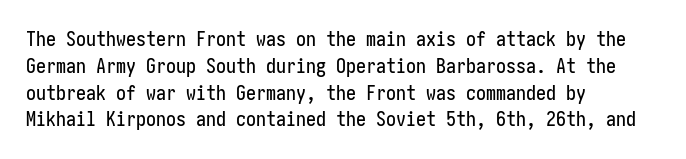
The vertical gap from one line to the next is medium. The letters sit at their default tracking, neither squeezed nor spread. A student would call this left alignment; a typographer would say flush left, rag right. Does the lettering tilt? It doesn't — this is upright.
